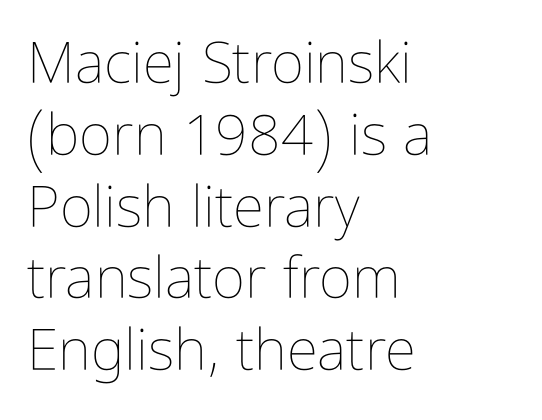
{"italic": "no", "bold": "no", "weight": "thin", "width": "condensed", "stroke_contrast": "low", "x_height": "medium", "monospaced": "no", "underline": "no", "align": "left", "line_spacing": "normal", "line_spacing_ratio": 1.26, "letter_spacing": "normal", "letter_spacing_em": 0.0, "glyph_px": 57}
